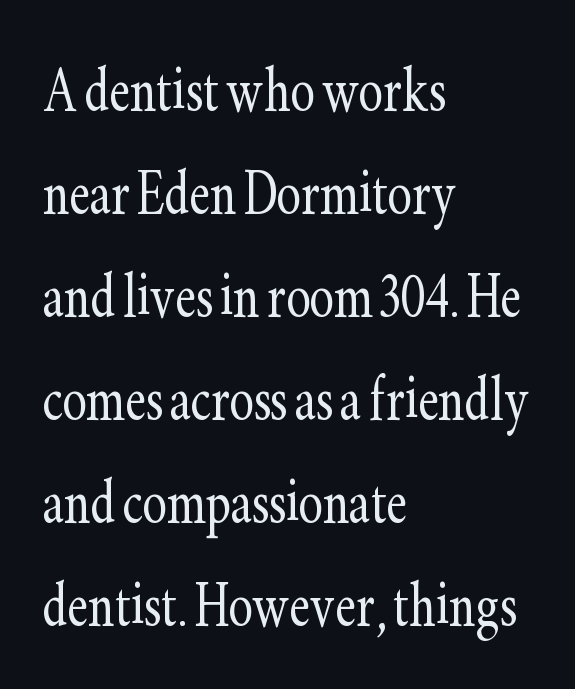
These lines are rendered in a variable-pitch font. The specimen reads as upright at a glance. The ragged edge is on the right, which tells us the setting is flush left. The font family rendered here belongs to the serif group. The letters look calm and open, with moderate or lighter stems.
